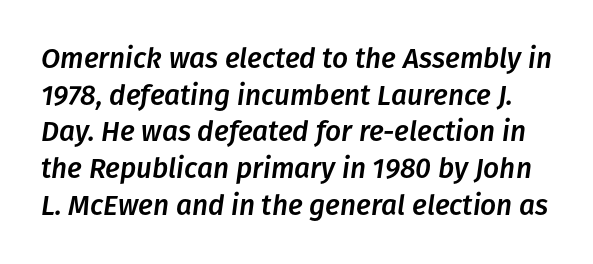
The image shows 28 px text type, italic (leaning right); set normal line spacing (1.31x), normal letter spacing, not underlined; low stroke contrast and a medium x-height.
